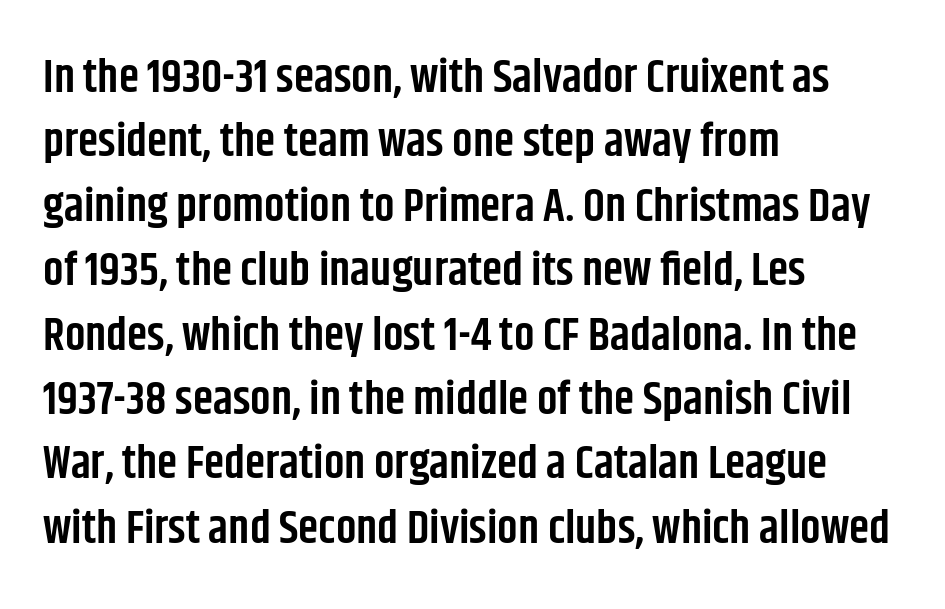
The image shows 46 px semibold, condensed sans-serif type, upright; set left-aligned, normal line spacing (1.4x), normal letter spacing, not underlined; low stroke contrast and a large x-height.
